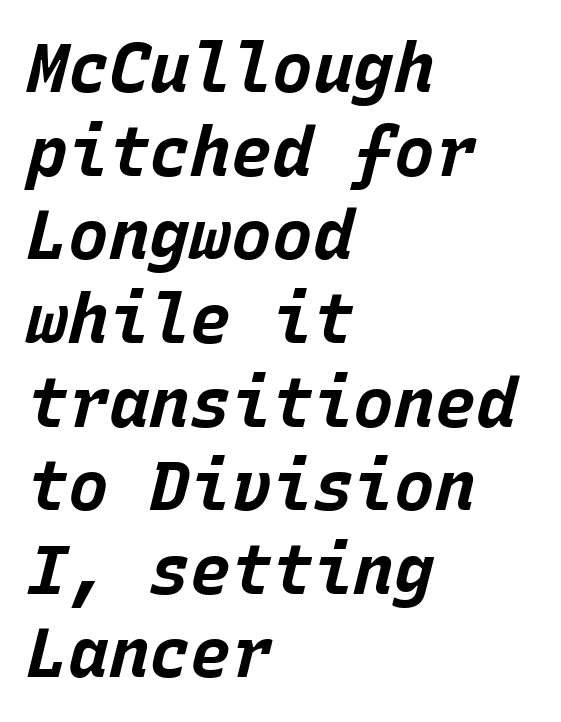
Q: Is the text bold? A: Yes.
Q: Is the text italic (slanted)? A: Yes, it leans right by about 15 degrees.
Q: Is the text underlined? A: No.
Q: How is the paragraph aligned? A: Left-aligned.
Q: Is the spacing between letters normal or unusually wide? A: Normal.
Q: Width (condensed, normal, or wide)? A: Normal.
Q: Stroke contrast? A: Low.
Q: x-height? A: Large.
Q: Monospaced? A: Yes.
